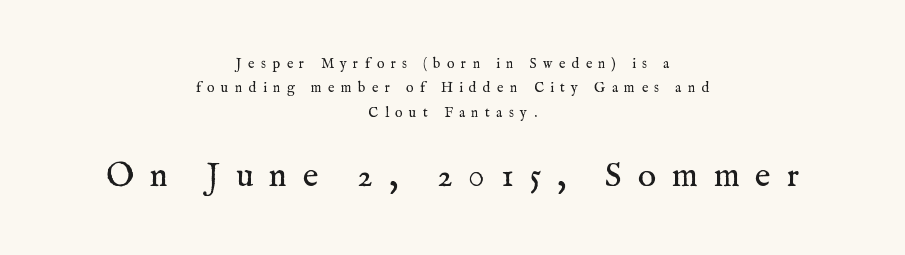
Q: Is the text bold? A: No.
Q: Is the text italic (slanted)? A: No, it is upright.
Q: Is the typeface a serif or a sans-serif typeface? A: Serif.
Q: Is the text underlined? A: No.
Q: How is the paragraph aligned? A: Centered.
Q: Is the spacing between letters normal or unusually wide? A: Unusually wide.
Q: Which block of text is set in a larger size, the first (top) or the second (bottom)? A: The second (bottom) one.
Q: Width (condensed, normal, or wide)? A: Normal.
Q: Stroke contrast? A: Medium.
Q: x-height? A: Medium.
Q: Monospaced? A: No.
